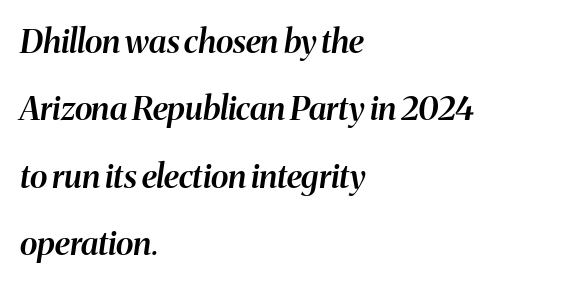
Q: Is the text bold? A: Semi-bold.
Q: Is the text italic (slanted)? A: Yes, it leans right by about 8 degrees.
Q: Is the text underlined? A: No.
Q: How is the paragraph aligned? A: Left-aligned.
Q: Is the spacing between letters normal or unusually wide? A: Normal.
Q: Is the spacing between lines tight, normal or loose? A: Loose.
Q: Width (condensed, normal, or wide)? A: Normal.
Q: Stroke contrast? A: Medium.
Q: x-height? A: Medium.
Q: Monospaced? A: No.
